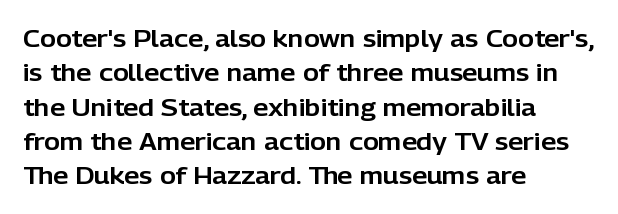
The image shows 24 px text type, upright; set left-aligned, normal line spacing (1.43x), normal letter spacing, not underlined.
